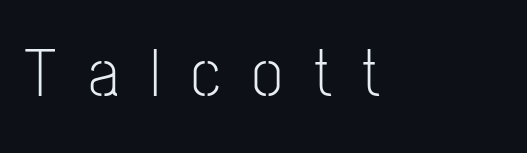
{"serif": "no", "italic": "no", "bold": "no", "weight": "light", "width": "condensed", "stroke_contrast": "low", "x_height": "medium", "monospaced": "no", "underline": "no", "align": "left", "letter_spacing": "wide", "letter_spacing_em": 0.45, "glyph_px": 70}
